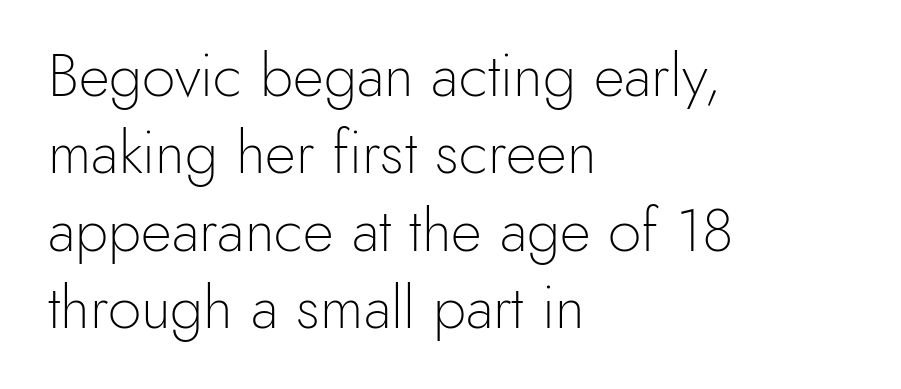
Q: Is the text bold? A: No.
Q: Is the text italic (slanted)? A: No, it is upright.
Q: Is the typeface a serif or a sans-serif typeface? A: Sans-serif.
Q: Is the text underlined? A: No.
Q: How is the paragraph aligned? A: Left-aligned.
Q: Is the spacing between letters normal or unusually wide? A: Normal.
Q: Is the spacing between lines tight, normal or loose? A: Normal.
Q: Width (condensed, normal, or wide)? A: Normal.
Q: x-height? A: Small.
Q: Monospaced? A: No.
